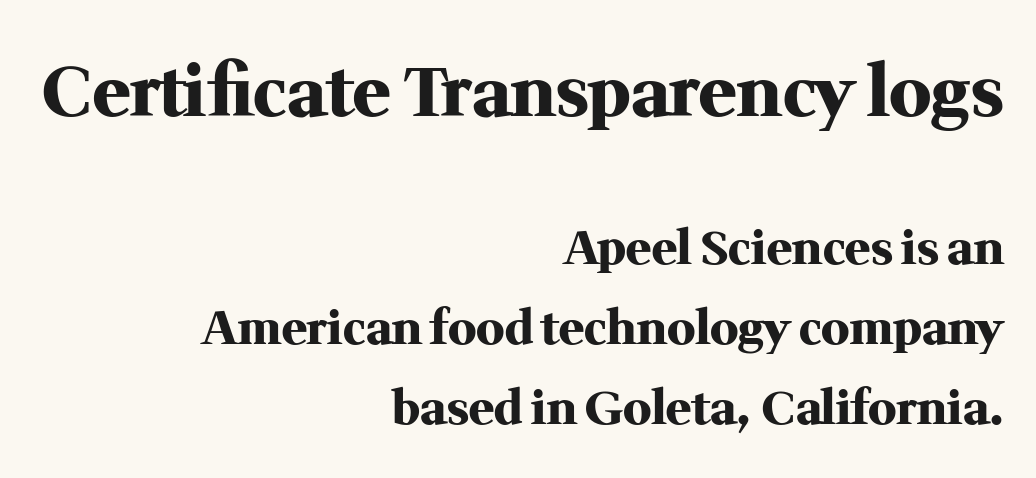
{"serif": "yes", "italic": "no", "bold": "yes", "weight": "heavy", "width": "normal", "stroke_contrast": "medium", "x_height": "medium", "monospaced": "no", "underline": "no", "align": "right", "line_spacing": "normal", "line_spacing_ratio": 1.7, "letter_spacing": "normal", "letter_spacing_em": 0.0, "larger_block": "first", "size_ratio": 1.49, "glyph_px": 70}
